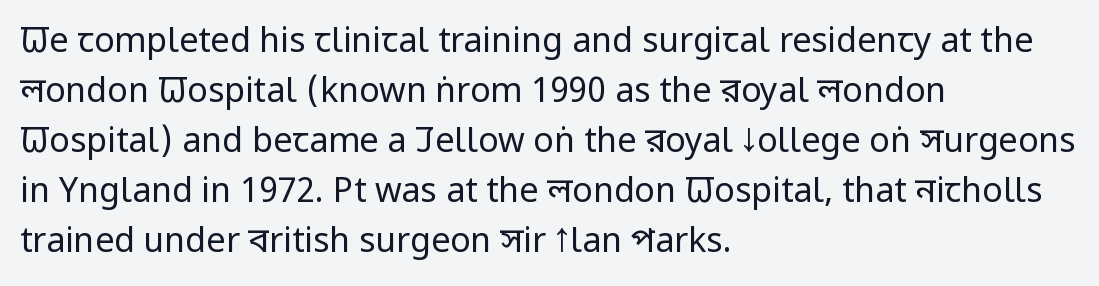
The lines sit at an ordinary, default distance from one another. Vertical strokes here are truly vertical. Classification — sans serif. Bare-footed words on every line. This sample has the flowing, uneven cadence of proportional lettering.
